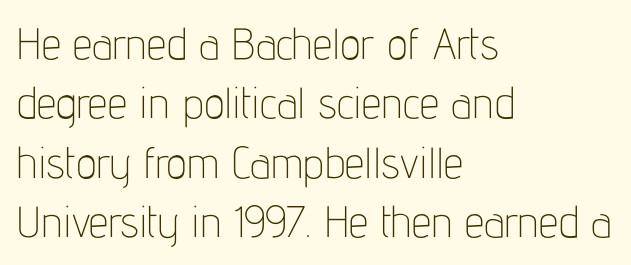
Q: Is the text bold? A: No.
Q: Is the text italic (slanted)? A: No, it is upright.
Q: Is the typeface a serif or a sans-serif typeface? A: Sans-serif.
Q: Is the text underlined? A: No.
Q: How is the paragraph aligned? A: Left-aligned.
Q: Is the spacing between letters normal or unusually wide? A: Normal.
Q: Is the spacing between lines tight, normal or loose? A: Normal.
Q: Width (condensed, normal, or wide)? A: Condensed.
Q: Stroke contrast? A: Low.
Q: x-height? A: Medium.
Q: Monospaced? A: No.
